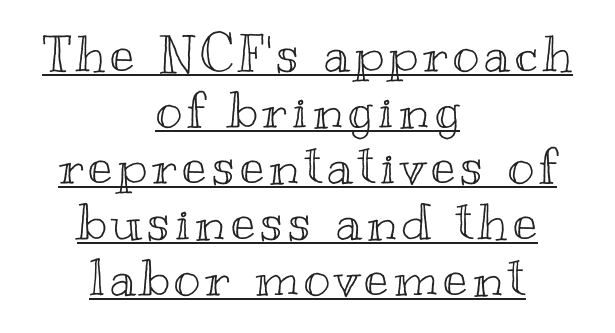
The image shows 51 px wide type, upright; set centered, tight line spacing (1.1x), underlined; a small x-height.
